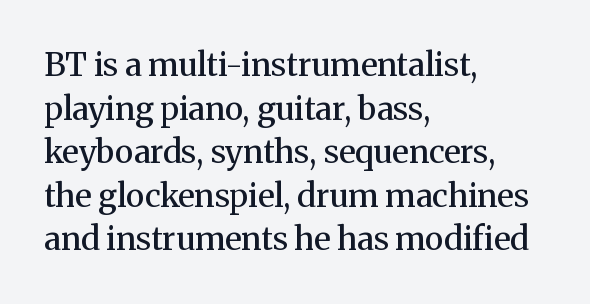
{"serif": "yes", "italic": "no", "bold": "semi", "weight": "semibold", "width": "normal", "stroke_contrast": "medium", "x_height": "medium", "monospaced": "no", "underline": "no", "align": "left", "line_spacing": "normal", "line_spacing_ratio": 1.36, "letter_spacing": "normal", "letter_spacing_em": 0.0, "glyph_px": 32}
